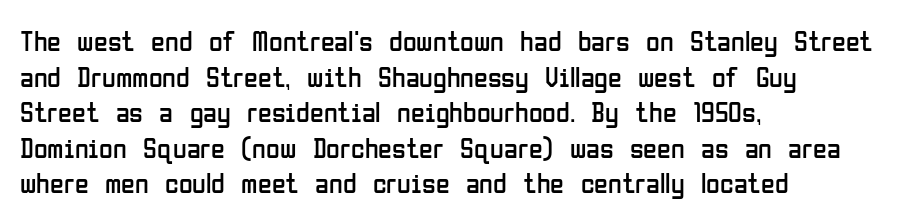
Q: Is the text bold? A: No.
Q: Is the text italic (slanted)? A: No, it is upright.
Q: Is the typeface a serif or a sans-serif typeface? A: Sans-serif.
Q: Is the text underlined? A: No.
Q: How is the paragraph aligned? A: Left-aligned.
Q: Is the spacing between letters normal or unusually wide? A: Normal.
Q: Is the spacing between lines tight, normal or loose? A: Normal.
Q: Width (condensed, normal, or wide)? A: Condensed.
Q: Stroke contrast? A: Low.
Q: x-height? A: Medium.
Q: Monospaced? A: No.
